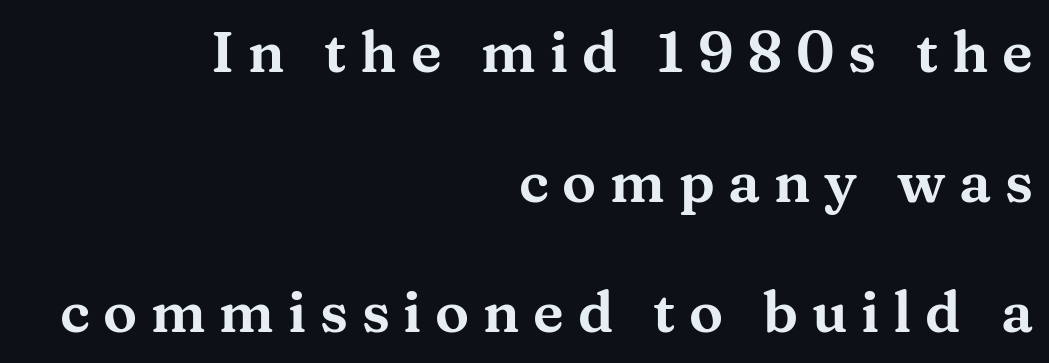
{"serif": "yes", "italic": "no", "width": "wide", "stroke_contrast": "medium", "x_height": "medium", "monospaced": "no", "underline": "no", "align": "right", "line_spacing": "loose", "line_spacing_ratio": 2.28, "letter_spacing": "wide", "letter_spacing_em": 0.24, "glyph_px": 57}
